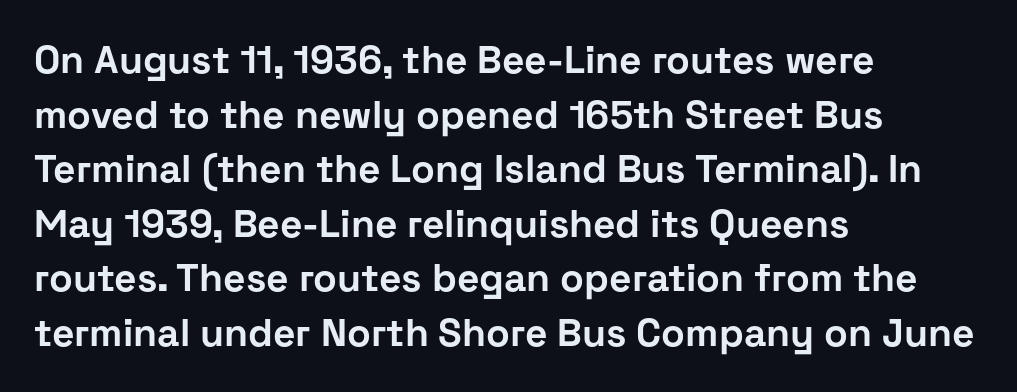
The face used here is proportionally spaced, like ordinary book or web type. The ragged edge is on the right, which tells us the setting is flush left. The rendering uses a moderate line-height, typical for paragraphs. Note: no serifs on the glyphs.
